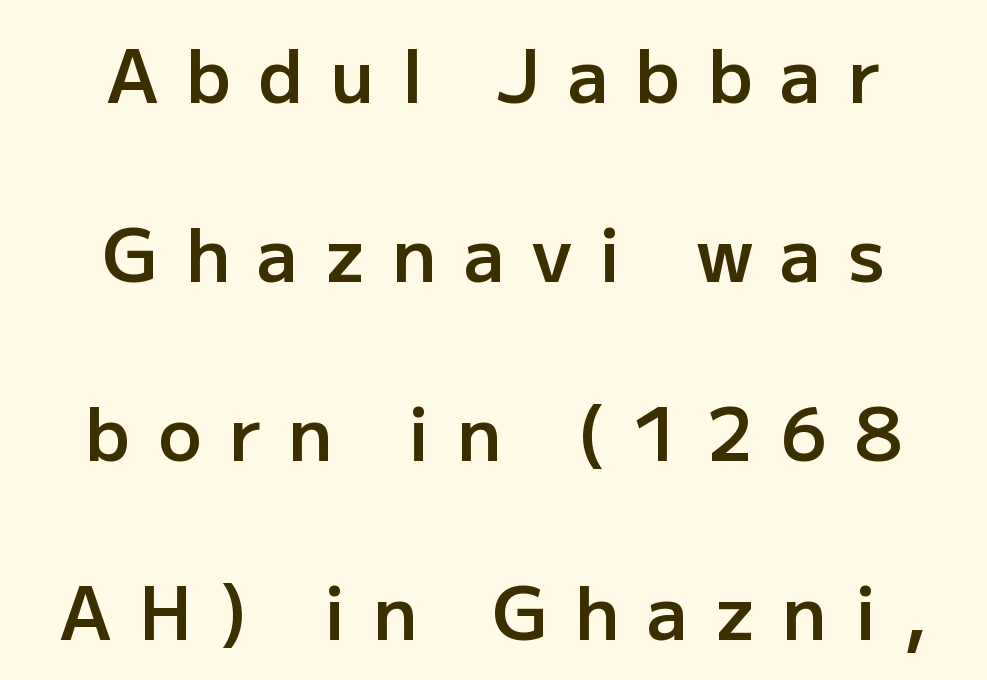
Q: Is the text bold? A: Semi-bold.
Q: Is the text italic (slanted)? A: No, it is upright.
Q: Is the typeface a serif or a sans-serif typeface? A: Sans-serif.
Q: Is the text underlined? A: No.
Q: How is the paragraph aligned? A: Centered.
Q: Is the spacing between letters normal or unusually wide? A: Unusually wide.
Q: Is the spacing between lines tight, normal or loose? A: Loose.
Q: Width (condensed, normal, or wide)? A: Normal.
Q: Stroke contrast? A: Low.
Q: x-height? A: Medium.
Q: Monospaced? A: No.
